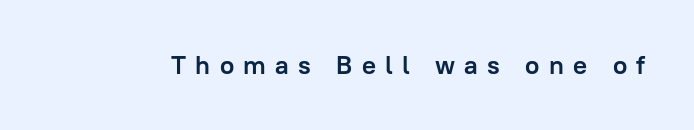
Any mark beneath the type? The region is blank. Look at the tracking — it's clearly loosened, letters drifting apart. A roman cut, with each character standing at attention. Its strokes are broad and dark, the hallmark of bold type.
